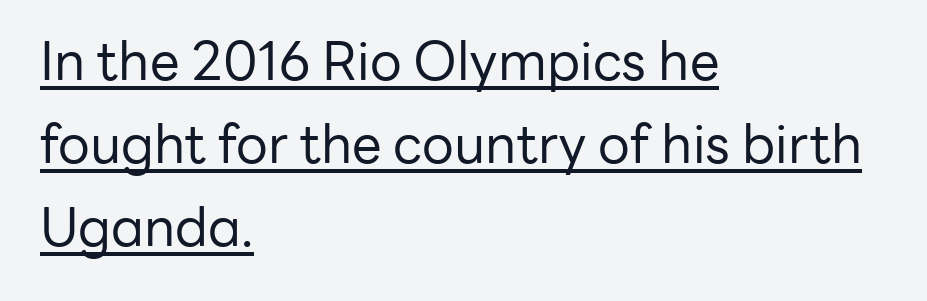
The image shows 53 px regular-weight sans-serif type, upright; set left-aligned, normal line spacing (1.57x), normal letter spacing, underlined; low stroke contrast and a medium x-height.
